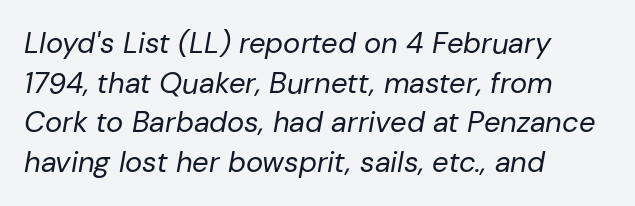
Only glyphs here, with clear space below each row. Note the varied advance widths — an 'i' is clearly narrower than an 'm'. A typesetter would call this zero additional tracking. Leftover space on each line is placed entirely after the last word. The letters are slanted; this is an italic face. Heft: none added — not bold.
